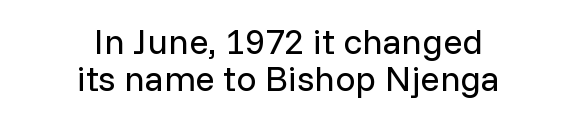
The image shows 36 px regular-weight sans-serif type, upright; set centered, tight line spacing (1.04x), normal letter spacing, not underlined; low stroke contrast and a medium x-height.
